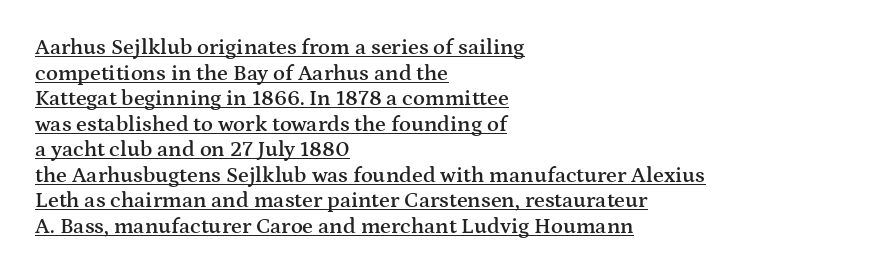
The image shows 22 px text type, upright; set left-aligned, line spacing 1.16x, normal letter spacing, underlined.
